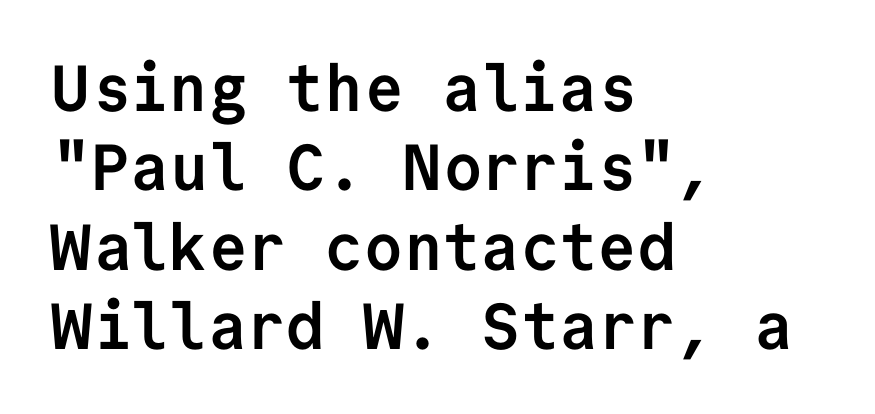
Heft: maximum for text — a bold. Plain, unruled lines of type. Line beginnings align vertically; line endings do not. These lines were composed using upright roman letters.
